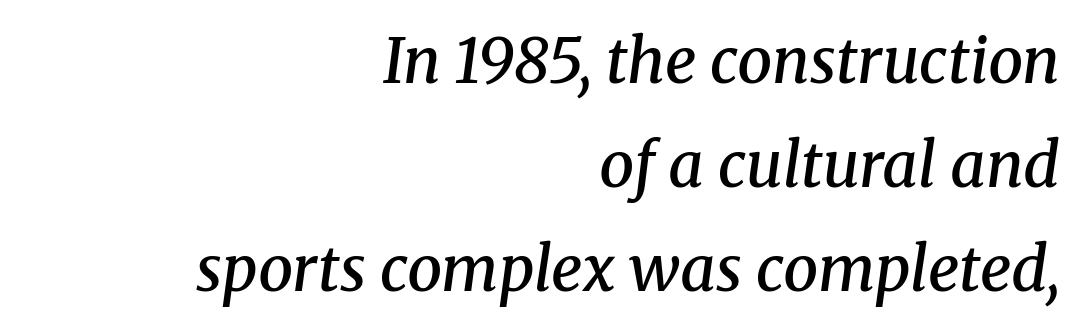
Q: Is the text bold? A: Semi-bold.
Q: Is the text italic (slanted)? A: Yes, it leans right by about 8 degrees.
Q: Is the typeface a serif or a sans-serif typeface? A: Serif.
Q: Is the text underlined? A: No.
Q: How is the paragraph aligned? A: Right-aligned.
Q: Is the spacing between letters normal or unusually wide? A: Normal.
Q: Is the spacing between lines tight, normal or loose? A: Normal.
Q: Width (condensed, normal, or wide)? A: Normal.
Q: Stroke contrast? A: Medium.
Q: x-height? A: Medium.
Q: Monospaced? A: No.
